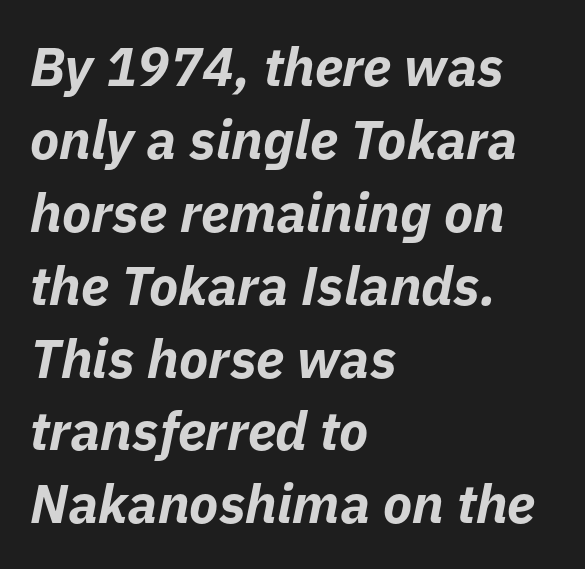
Q: Is the text bold? A: Yes.
Q: Is the text italic (slanted)? A: Yes, it leans right by about 11 degrees.
Q: Is the text underlined? A: No.
Q: How is the paragraph aligned? A: Left-aligned.
Q: Is the spacing between letters normal or unusually wide? A: Normal.
Q: Is the spacing between lines tight, normal or loose? A: Normal.
Q: Width (condensed, normal, or wide)? A: Normal.
Q: Stroke contrast? A: Low.
Q: x-height? A: Medium.
Q: Monospaced? A: No.
